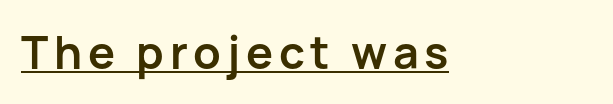
{"serif": "no", "italic": "no", "bold": "yes", "weight": "semibold", "width": "normal", "stroke_contrast": "low", "x_height": "medium", "monospaced": "no", "underline": "yes", "align": "left", "glyph_px": 45}
